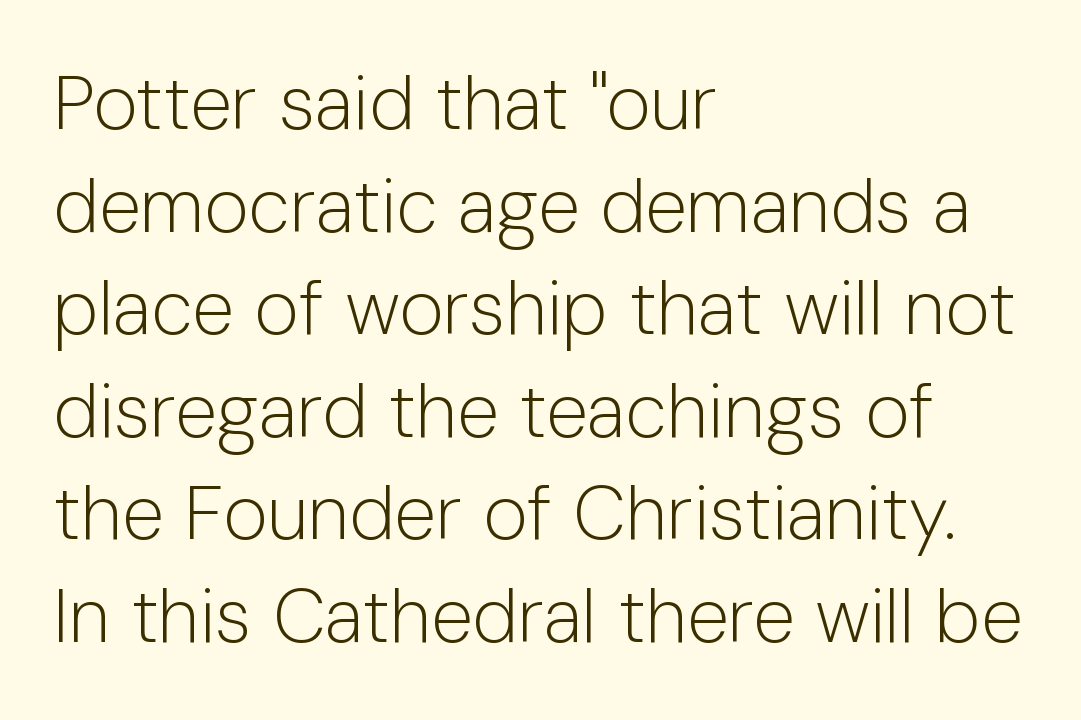
{"serif": "no", "italic": "no", "bold": "no", "weight": "light", "width": "normal", "stroke_contrast": "low", "x_height": "medium", "monospaced": "no", "underline": "no", "align": "left", "line_spacing": "normal", "line_spacing_ratio": 1.35, "letter_spacing": "normal", "letter_spacing_em": 0.0, "glyph_px": 76}
